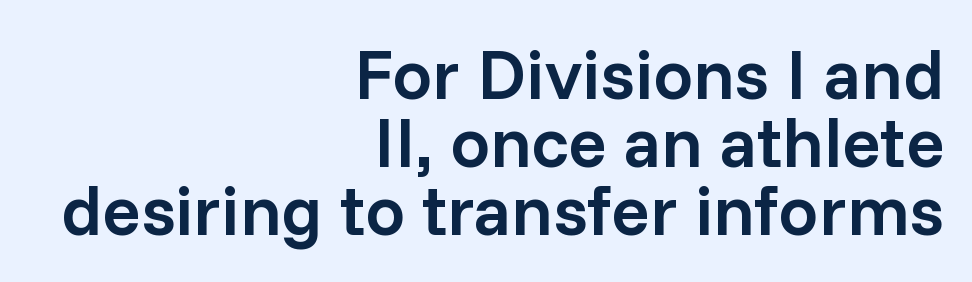
{"serif": "no", "italic": "no", "bold": "semi", "weight": "semibold", "width": "normal", "stroke_contrast": "low", "x_height": "medium", "monospaced": "no", "underline": "no", "align": "right", "line_spacing": "tight", "line_spacing_ratio": 0.96, "letter_spacing": "normal", "letter_spacing_em": 0.0, "glyph_px": 71}
